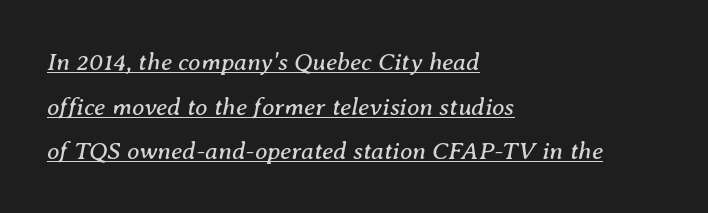
{"italic": "yes", "lean": "right", "slant_degrees": 8, "bold": "no", "underline": "yes", "align": "left", "line_spacing_ratio": 1.79, "letter_spacing": "normal", "letter_spacing_em": 0.0, "glyph_px": 25}
